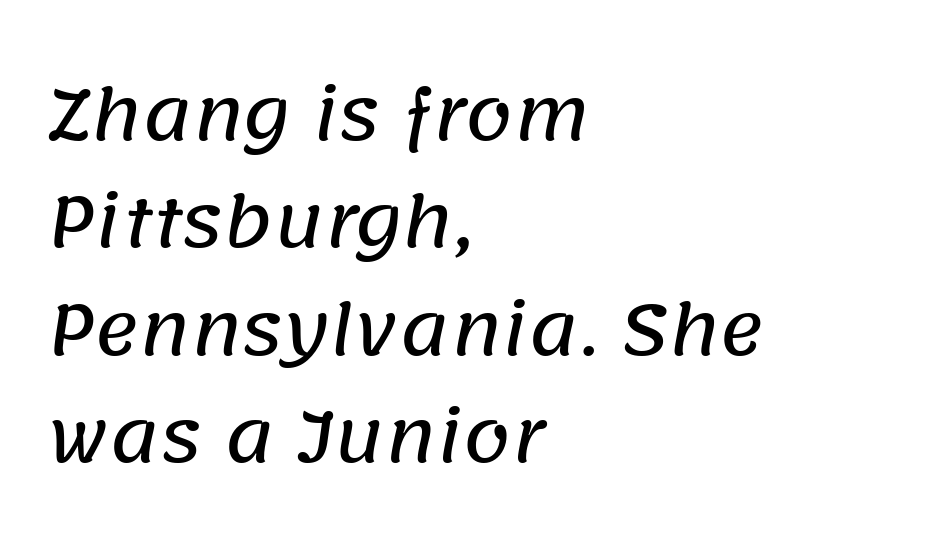
The image shows 68 px sans-serif type; set left-aligned, normal line spacing (1.58x), normal letter spacing, not underlined; low stroke contrast and a large x-height.
